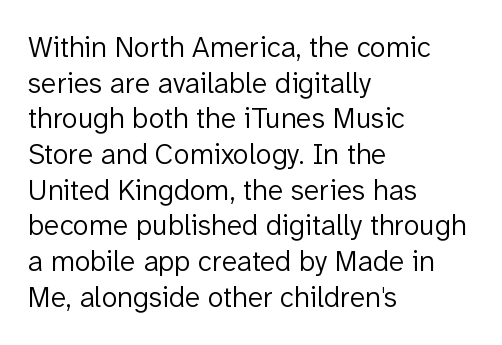
Q: Is the text bold? A: No.
Q: Is the text italic (slanted)? A: No, it is upright.
Q: Is the typeface a serif or a sans-serif typeface? A: Sans-serif.
Q: Is the text underlined? A: No.
Q: How is the paragraph aligned? A: Left-aligned.
Q: Is the spacing between letters normal or unusually wide? A: Normal.
Q: Width (condensed, normal, or wide)? A: Normal.
Q: Stroke contrast? A: Low.
Q: x-height? A: Medium.
Q: Monospaced? A: No.
